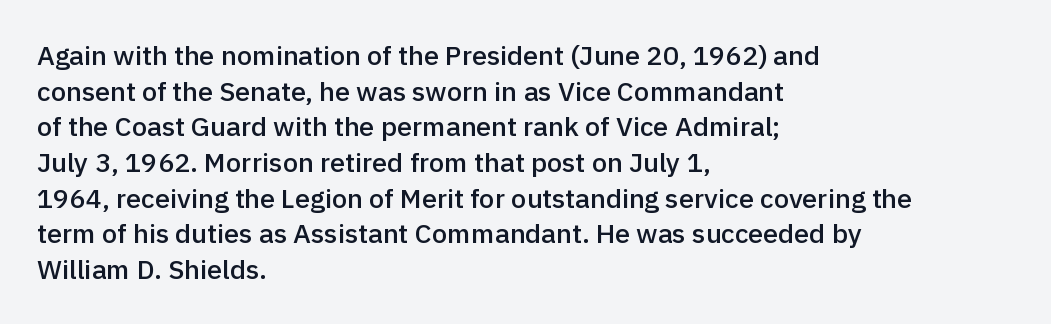
Q: Is the text bold? A: Semi-bold.
Q: Is the text italic (slanted)? A: No, it is upright.
Q: Is the text underlined? A: No.
Q: How is the paragraph aligned? A: Left-aligned.
Q: Is the spacing between letters normal or unusually wide? A: Normal.
Q: Is the spacing between lines tight, normal or loose? A: Normal.
